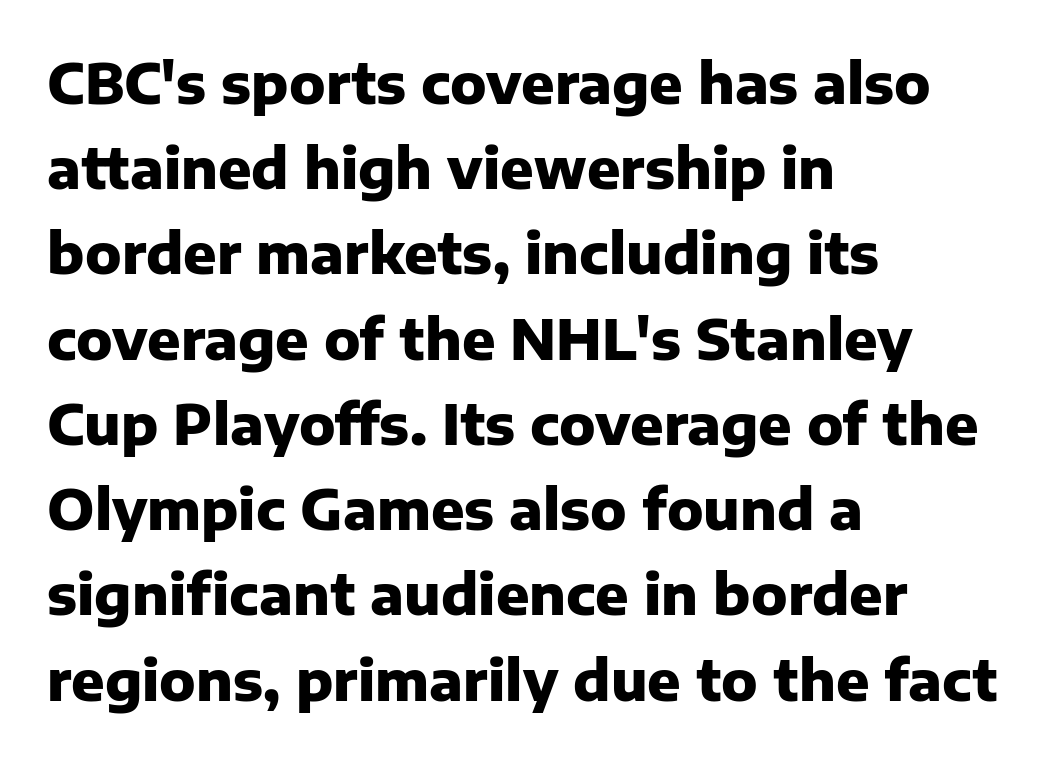
The gap between lines stays unmarked. Are there feet on the stems? There aren't — it's a sans. The vertical gap from one line to the next is medium. The passage shown is typed in a proportional face where columns would drift.
